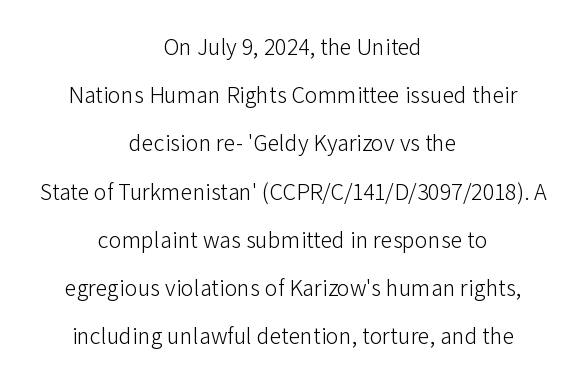
{"italic": "no", "bold": "no", "underline": "no", "align": "center", "line_spacing": "loose", "line_spacing_ratio": 2.01, "letter_spacing": "normal", "letter_spacing_em": 0.0, "glyph_px": 24}
